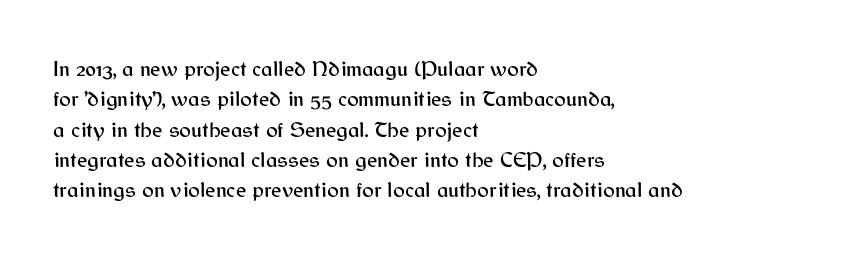
Q: Is the text italic (slanted)? A: No, it is upright.
Q: Is the text underlined? A: No.
Q: How is the paragraph aligned? A: Left-aligned.
Q: Is the spacing between letters normal or unusually wide? A: Normal.
Q: Is the spacing between lines tight, normal or loose? A: Normal.
